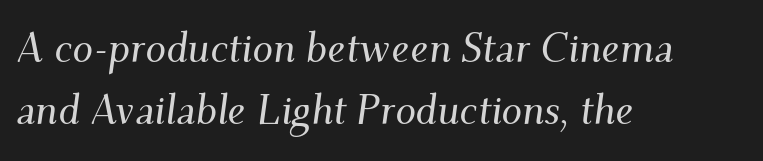
Q: Is the text italic (slanted)? A: Yes, it leans right by about 9 degrees.
Q: Is the typeface a serif or a sans-serif typeface? A: Serif.
Q: Is the text underlined? A: No.
Q: How is the paragraph aligned? A: Left-aligned.
Q: Is the spacing between letters normal or unusually wide? A: Normal.
Q: Is the spacing between lines tight, normal or loose? A: Normal.
Q: Width (condensed, normal, or wide)? A: Normal.
Q: Stroke contrast? A: Medium.
Q: x-height? A: Small.
Q: Monospaced? A: No.
